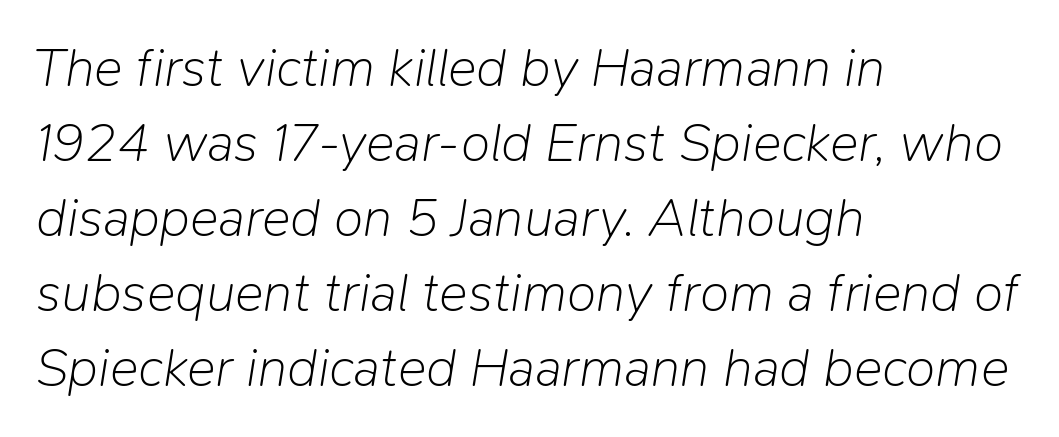
The image shows 54 px light type, italic (leaning right); set left-aligned, normal line spacing (1.39x), normal letter spacing, not underlined; low stroke contrast and a medium x-height.
